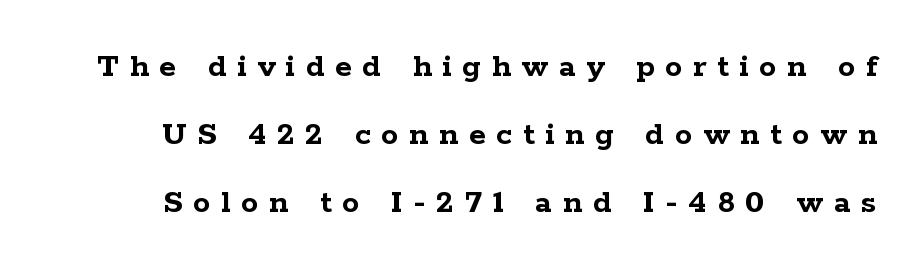
Q: Is the text bold? A: Yes.
Q: Is the text italic (slanted)? A: No, it is upright.
Q: Is the typeface a serif or a sans-serif typeface? A: Serif.
Q: Is the text underlined? A: No.
Q: Is the spacing between letters normal or unusually wide? A: Unusually wide.
Q: Is the spacing between lines tight, normal or loose? A: Loose.
Q: Width (condensed, normal, or wide)? A: Wide.
Q: Stroke contrast? A: Low.
Q: x-height? A: Medium.
Q: Monospaced? A: No.
